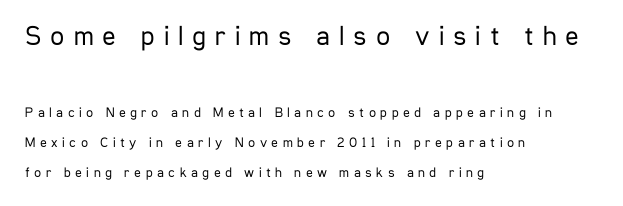
{"serif": "no", "italic": "no", "bold": "no", "weight": "regular", "width": "condensed", "stroke_contrast": "low", "x_height": "medium", "monospaced": "no", "underline": "no", "align": "left", "line_spacing": "loose", "line_spacing_ratio": 2.14, "letter_spacing": "wide", "letter_spacing_em": 0.32, "larger_block": "first", "size_ratio": 2.0, "glyph_px": 28}
